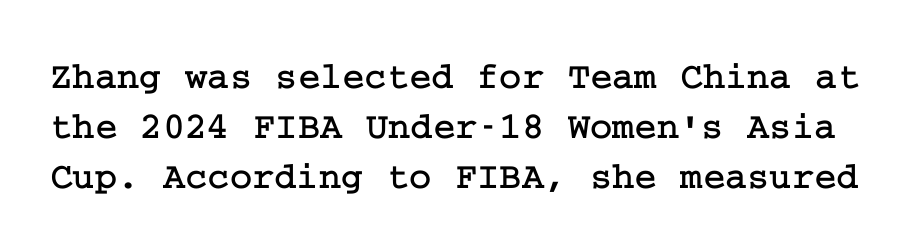
{"serif": "yes", "italic": "no", "width": "normal", "stroke_contrast": "low", "x_height": "medium", "underline": "no", "line_spacing": "normal", "line_spacing_ratio": 1.31, "letter_spacing": "normal", "letter_spacing_em": 0.0, "glyph_px": 38}
